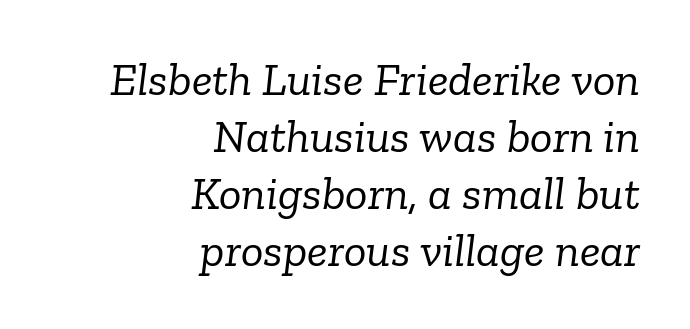
Each row of text sits above clean, open space. Each letter keeps its own natural width here, so spacing adapts to shape. The face looks like a standard text weight, possibly lighter. Reading down the block, your eye finds every line finishing at a fixed right position. Classification — serif. Inter-character spacing is left at the font's built-in metrics.
